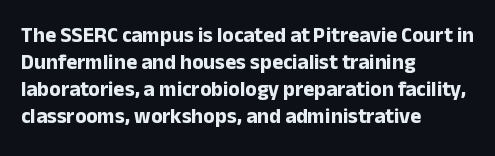
Q: Is the text bold? A: Yes.
Q: Is the text italic (slanted)? A: No, it is upright.
Q: Is the text underlined? A: No.
Q: How is the paragraph aligned? A: Left-aligned.
Q: Is the spacing between letters normal or unusually wide? A: Normal.
Q: Is the spacing between lines tight, normal or loose? A: Normal.
